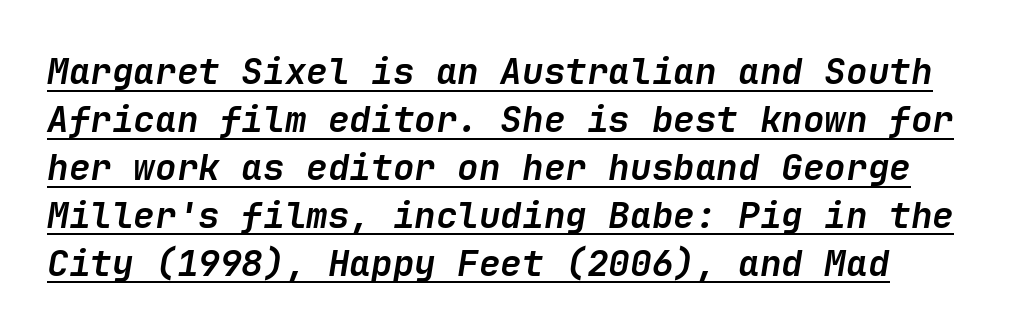
Q: Is the text bold? A: Yes.
Q: Is the text italic (slanted)? A: Yes, it leans right by about 9 degrees.
Q: Is the text underlined? A: Yes.
Q: Is the spacing between letters normal or unusually wide? A: Normal.
Q: Is the spacing between lines tight, normal or loose? A: Normal.
Q: Width (condensed, normal, or wide)? A: Normal.
Q: Stroke contrast? A: Low.
Q: x-height? A: Medium.
